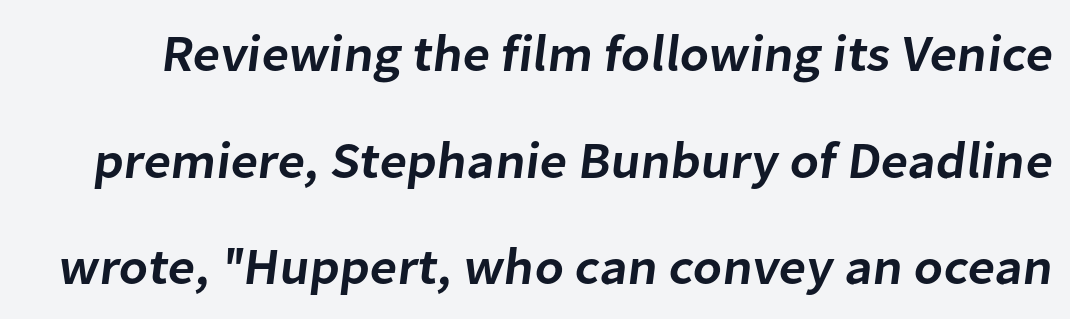
The image shows 52 px semibold sans-serif type; set loose line spacing (2.05x), normal letter spacing, not underlined; low stroke contrast and a medium x-height.
